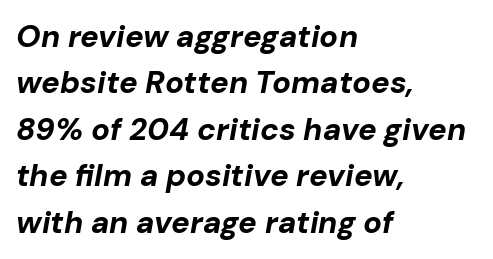
Varying glyph widths throughout — classic text-font behaviour. Letters rest on an invisible, unmarked baseline. The face used here is rendered with its standard letterfit. As a designer I'd log this as weight 700, bold. Emphasis-style slanted type is in use.
